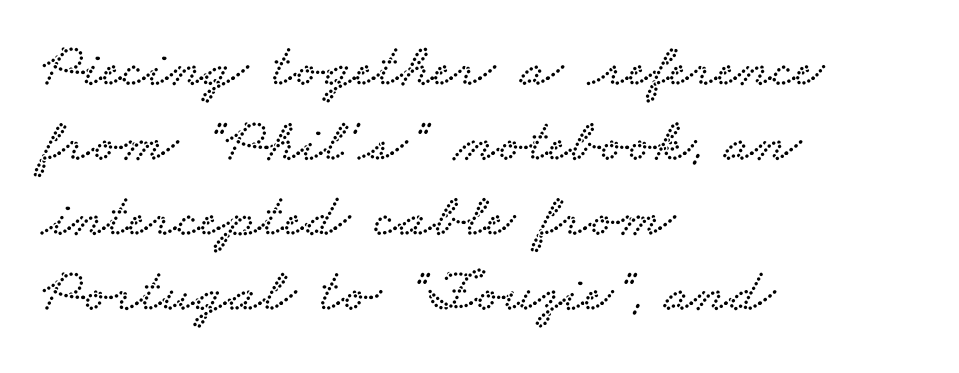
{"serif": "yes", "width": "wide", "stroke_contrast": "low", "x_height": "small", "monospaced": "no", "underline": "no", "align": "left", "line_spacing_ratio": 1.21, "letter_spacing": "normal", "letter_spacing_em": 0.0, "glyph_px": 62}
